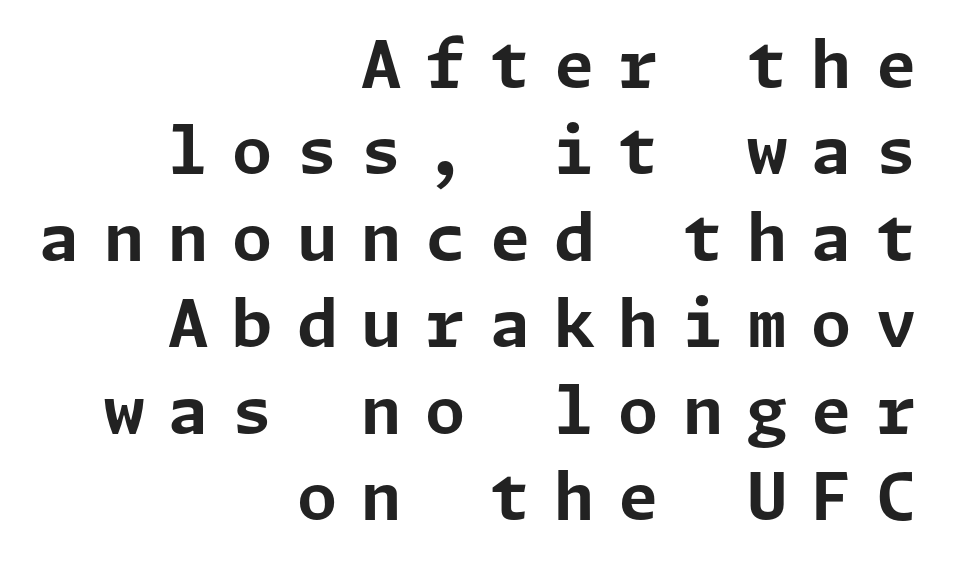
The image shows 65 px bold sans-serif type, upright; set right-aligned, normal line spacing (1.33x), unusually wide letter spacing (+0.37 em), not underlined; low stroke contrast and a medium x-height.
